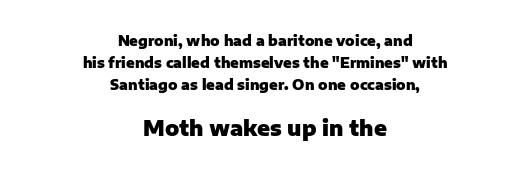
{"italic": "no", "bold": "yes", "underline": "no", "align": "center", "line_spacing": "normal", "line_spacing_ratio": 1.57, "letter_spacing": "normal", "letter_spacing_em": 0.0, "larger_block": "second", "size_ratio": 1.5, "glyph_px": 21}
